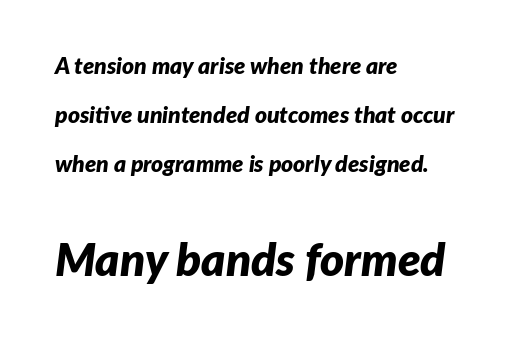
Varying glyph widths throughout — classic text-font behaviour. Each new line begins a long way beneath the previous one. Would a proofreader flag this as italicized? Yes. The letters sit at their default tracking, neither squeezed nor spread. A student would notice the bottom passage is typeset larger than what precedes it.
